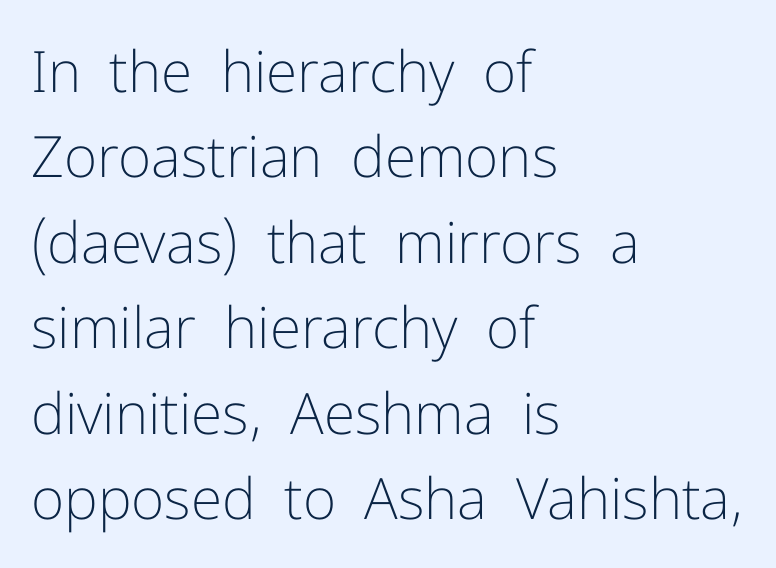
The image shows 57 px light sans-serif type, upright; set left-aligned, normal line spacing (1.5x), normal letter spacing, not underlined; low stroke contrast and a medium x-height.
